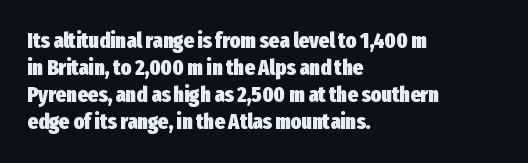
{"italic": "no", "bold": "yes", "underline": "no", "align": "left", "line_spacing_ratio": 1.23, "letter_spacing": "normal", "letter_spacing_em": 0.0, "glyph_px": 22}
